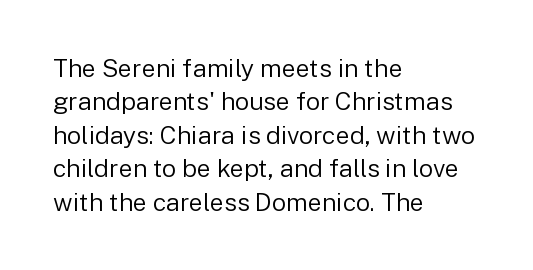
The image shows 25 px text type, upright; set left-aligned, normal line spacing (1.34x), normal letter spacing, not underlined.
